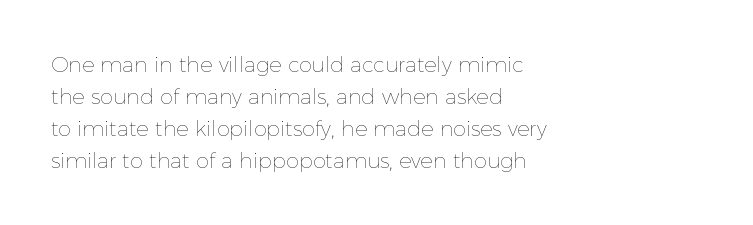
Vertical strokes here are truly vertical. The paragraph has a hard left edge and a soft right edge. The rendering uses a moderate line-height, typical for paragraphs. The cut favours lightness, reaching ordinary text weight at its darkest.
